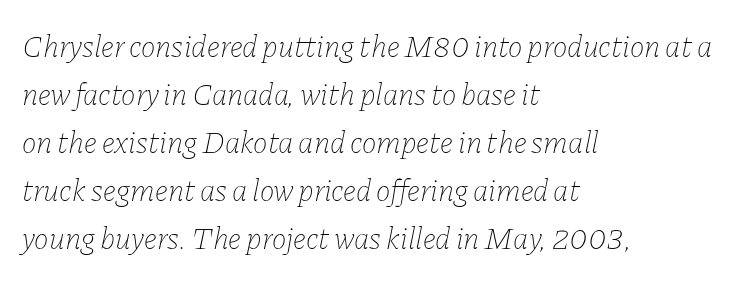
{"italic": "yes", "lean": "right", "slant_degrees": 11, "bold": "no", "weight": "thin", "width": "normal", "stroke_contrast": "low", "x_height": "medium", "monospaced": "no", "underline": "no", "align": "left", "line_spacing": "normal", "line_spacing_ratio": 1.55, "letter_spacing": "normal", "letter_spacing_em": 0.0, "glyph_px": 31}
